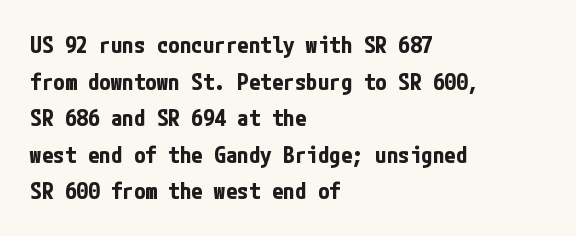
Visually the block forms a straight wall on the left and a jagged coastline on the right. The letters are bold, with thick, heavy strokes. The gap between lines stays unmarked. This sample keeps an unexceptional amount of space between lines. The horizontal fit of the characters is conventional and even. Vertical strokes here are truly vertical.
